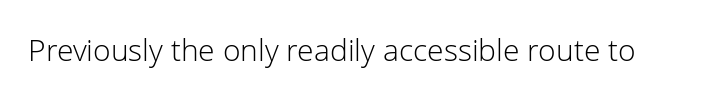
{"serif": "no", "italic": "no", "bold": "no", "weight": "light", "width": "normal", "stroke_contrast": "low", "x_height": "medium", "monospaced": "no", "underline": "no", "letter_spacing": "normal", "letter_spacing_em": 0.0, "glyph_px": 30}
